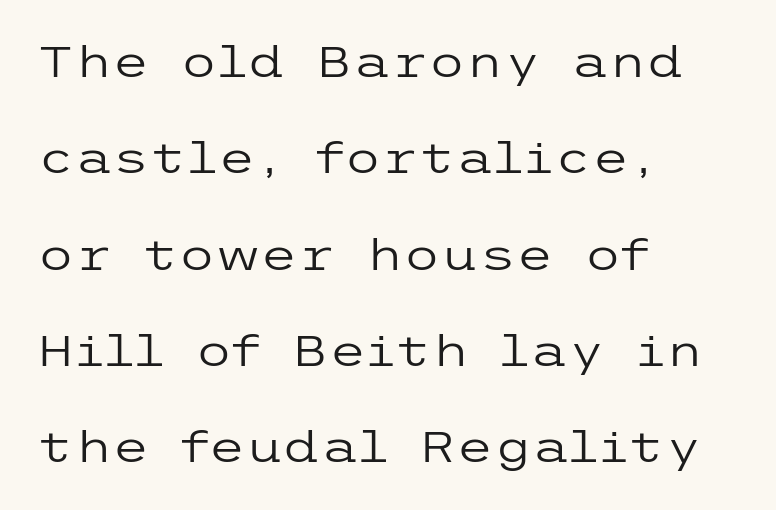
Q: Is the text bold? A: No.
Q: Is the text italic (slanted)? A: No, it is upright.
Q: Is the typeface a serif or a sans-serif typeface? A: Sans-serif.
Q: Is the text underlined? A: No.
Q: How is the paragraph aligned? A: Left-aligned.
Q: Is the spacing between letters normal or unusually wide? A: Normal.
Q: Is the spacing between lines tight, normal or loose? A: Loose.
Q: Width (condensed, normal, or wide)? A: Wide.
Q: Stroke contrast? A: Low.
Q: x-height? A: Medium.
